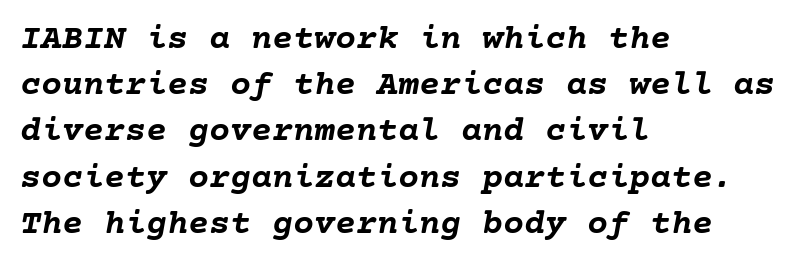
Does the weight exceed regular? Yes, all the way to bold. Left-aligned paragraph, ragged on the right. Does the lettering tilt? It does — this is italic. Vertically, the passage feels balanced, rows spaced as you'd expect.
